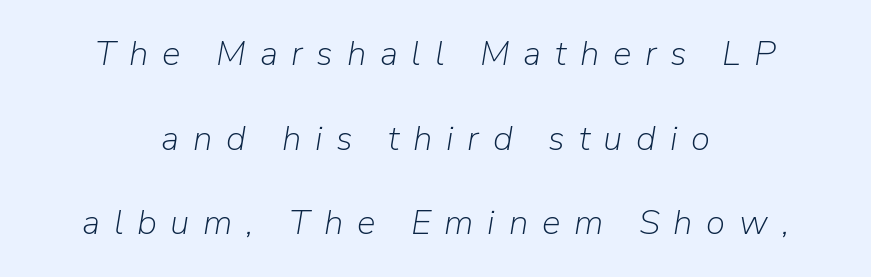
This reads as an unemphasized weight, regular at the heaviest. The rendering uses natural spacing where letterforms have individual widths. Loose tracking; the words dissolve into strings of separated letters. Glance below the letters and you will spot only blank space.
